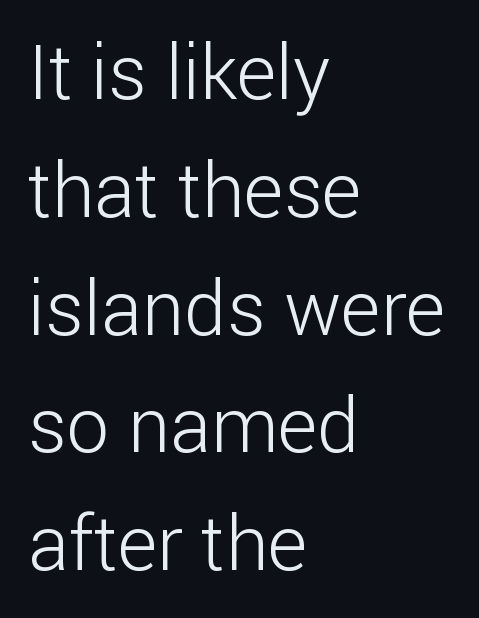
This is not heavy type; no bold has been used. Anything drawn beneath the words? Only blank space. Baseline-to-baseline distance is the conventional proportion of letter height. The letters stand upright; this is a roman face.
